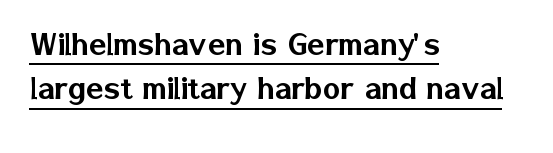
{"serif": "no", "italic": "no", "width": "normal", "stroke_contrast": "low", "x_height": "medium", "monospaced": "no", "underline": "yes", "align": "left", "line_spacing_ratio": 1.2, "letter_spacing": "normal", "letter_spacing_em": 0.0, "glyph_px": 37}
